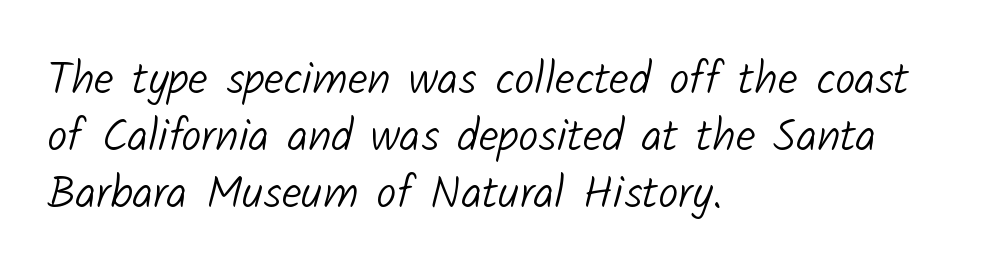
{"serif": "no", "bold": "no", "weight": "light", "width": "normal", "stroke_contrast": "low", "x_height": "medium", "monospaced": "no", "underline": "no", "align": "left", "line_spacing": "normal", "line_spacing_ratio": 1.27, "letter_spacing": "normal", "letter_spacing_em": 0.0, "glyph_px": 45}
